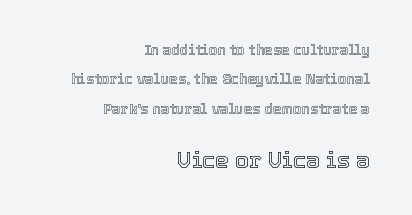
Tall strokes in this sample are plumb rather than angled. This sample uses plain, unmodified letter spacing. The rendering enlarges the type as you move from the upper chunk to the lower. How would I describe the line gaps? Wide and relaxed.
